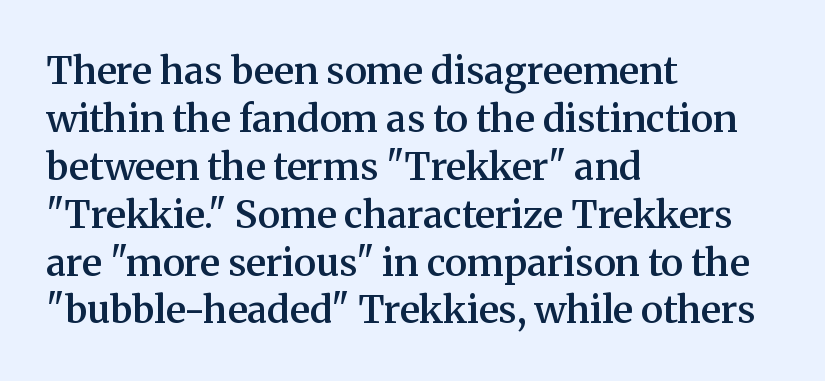
Q: Is the text bold? A: Semi-bold.
Q: Is the text italic (slanted)? A: No, it is upright.
Q: Is the typeface a serif or a sans-serif typeface? A: Serif.
Q: Is the text underlined? A: No.
Q: How is the paragraph aligned? A: Left-aligned.
Q: Is the spacing between letters normal or unusually wide? A: Normal.
Q: Is the spacing between lines tight, normal or loose? A: Normal.
Q: Width (condensed, normal, or wide)? A: Normal.
Q: Stroke contrast? A: Medium.
Q: x-height? A: Medium.
Q: Monospaced? A: No.
